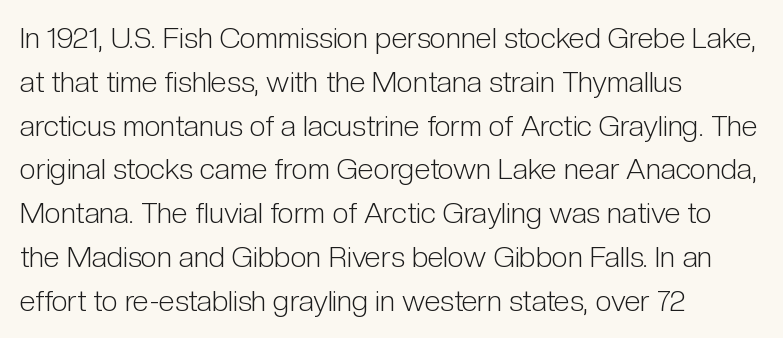
The weight tops out at a normal text grade. Look at the bottom of the vertical strokes: they stop flat, with no serifs. Honestly, the row spacing looks completely unremarkable. The passage shown has conventional tracking throughout.
